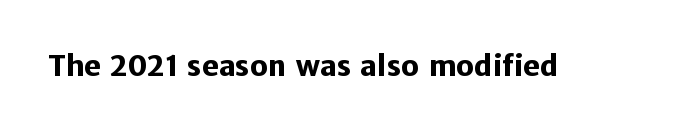
The image shows 28 px heavy sans-serif type, upright; set normal letter spacing, not underlined; low stroke contrast and a medium x-height.
